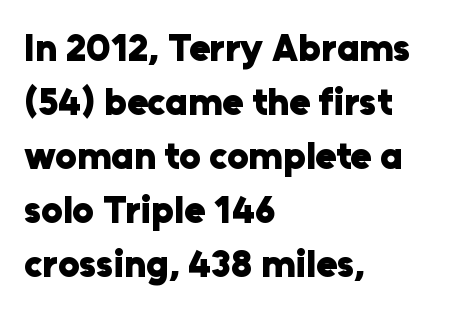
The designer went with a sans here, leaving each stem footless. Every letter is thick-stroked: bold, no question. The type is set solid horizontally, with unmodified tracking. Looks like regular typesetting: each glyph gets only the width it needs.
